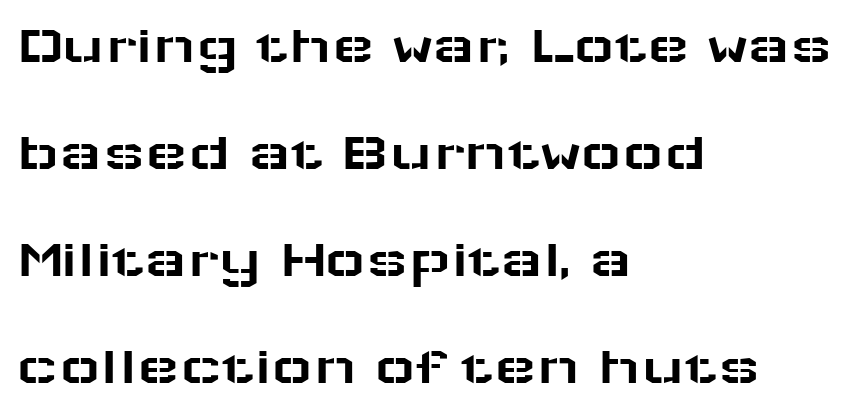
{"serif": "no", "italic": "no", "width": "wide", "stroke_contrast": "low", "x_height": "medium", "monospaced": "no", "underline": "no", "align": "left", "line_spacing": "loose", "line_spacing_ratio": 1.91, "letter_spacing": "normal", "letter_spacing_em": 0.0, "glyph_px": 56}
